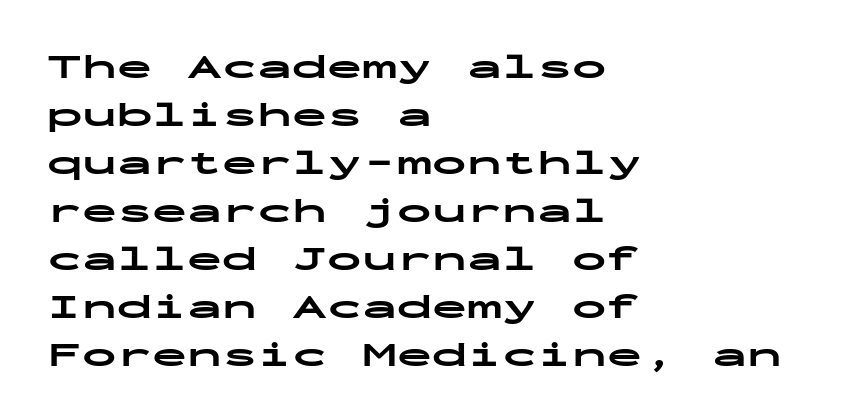
The image shows 35 px bold, wide sans-serif type, upright, monospaced; set left-aligned, normal line spacing (1.37x), normal letter spacing, not underlined; low stroke contrast and a medium x-height.
